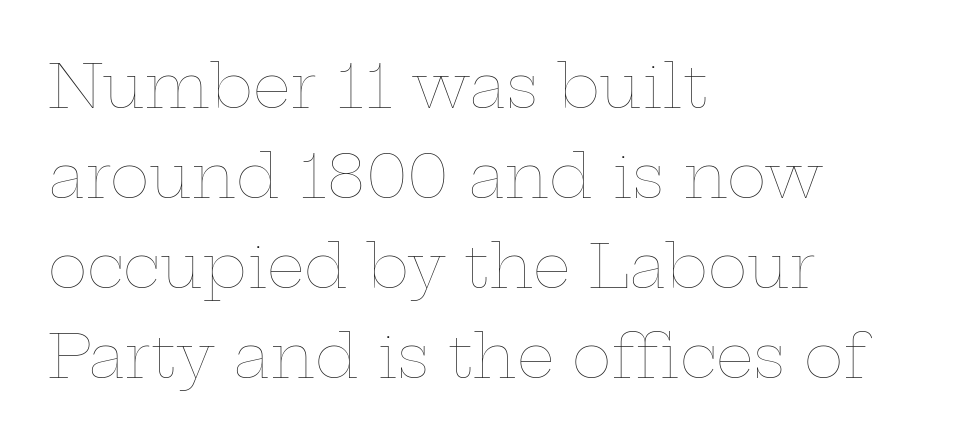
The image shows 60 px thin, wide type, upright; set left-aligned, normal line spacing (1.5x), normal letter spacing, not underlined; low stroke contrast and a medium x-height.
